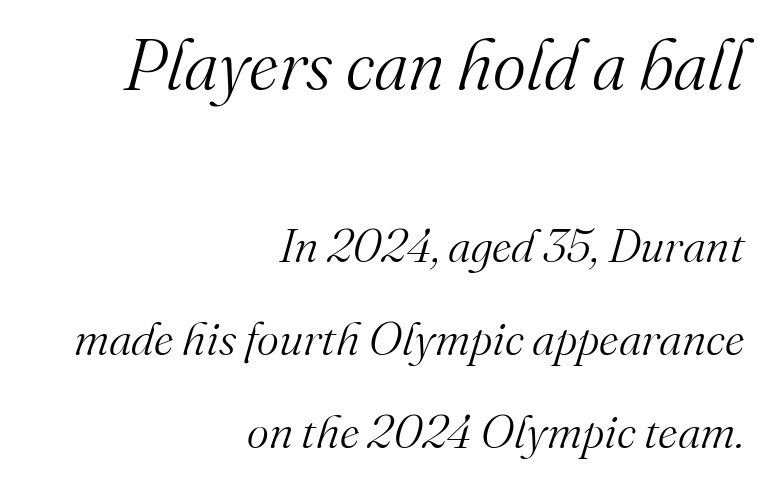
Q: Is the text bold? A: No.
Q: Is the text italic (slanted)? A: Yes, it leans right by about 16 degrees.
Q: Is the typeface a serif or a sans-serif typeface? A: Serif.
Q: Is the text underlined? A: No.
Q: How is the paragraph aligned? A: Right-aligned.
Q: Is the spacing between letters normal or unusually wide? A: Normal.
Q: Is the spacing between lines tight, normal or loose? A: Loose.
Q: Which block of text is set in a larger size, the first (top) or the second (bottom)? A: The first (top) one.
Q: Width (condensed, normal, or wide)? A: Normal.
Q: Stroke contrast? A: Medium.
Q: x-height? A: Small.
Q: Monospaced? A: No.
